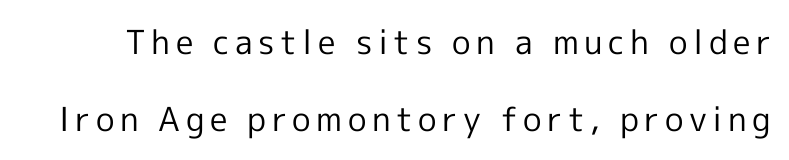
Q: Is the text bold? A: No.
Q: Is the text italic (slanted)? A: No, it is upright.
Q: Is the typeface a serif or a sans-serif typeface? A: Sans-serif.
Q: Is the text underlined? A: No.
Q: Is the spacing between lines tight, normal or loose? A: Loose.
Q: Width (condensed, normal, or wide)? A: Normal.
Q: x-height? A: Medium.
Q: Monospaced? A: No.
